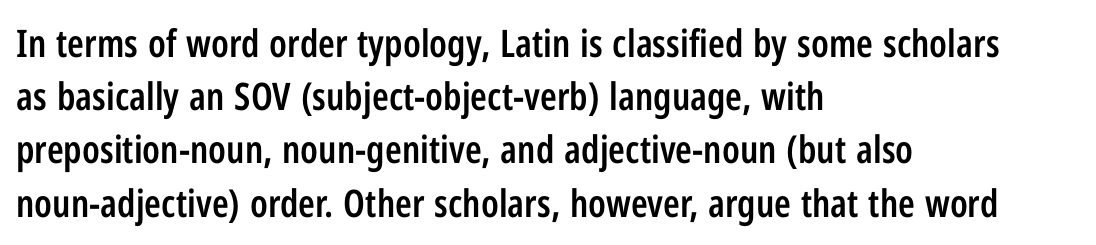
The image shows 38 px semibold, condensed sans-serif type, upright; set left-aligned, normal line spacing (1.4x), normal letter spacing, not underlined; low stroke contrast and a medium x-height.
